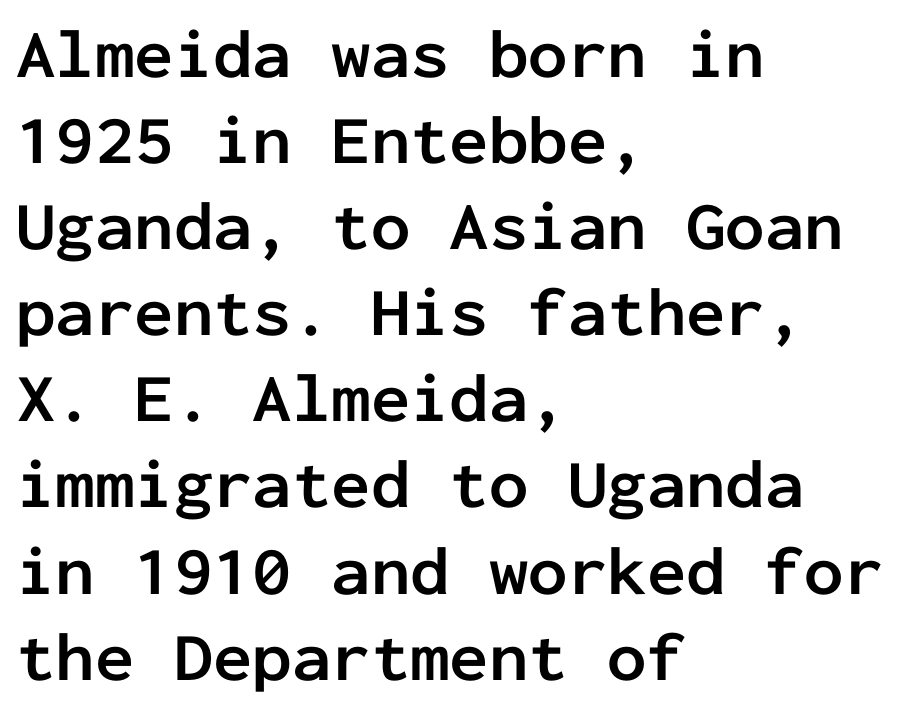
The image shows 70 px semibold sans-serif type, upright, monospaced; set left-aligned, line spacing 1.23x, normal letter spacing, not underlined; low stroke contrast and a medium x-height.
